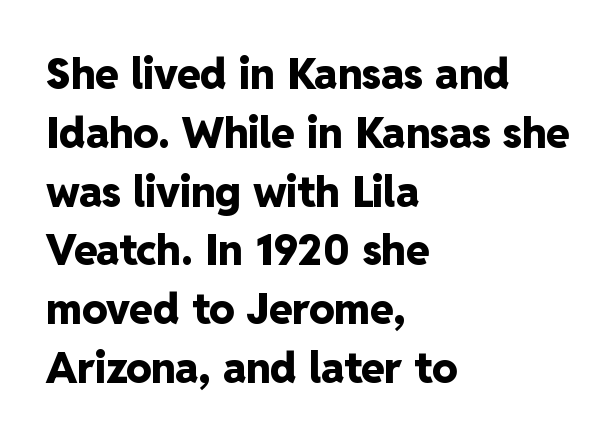
{"serif": "no", "italic": "no", "bold": "yes", "weight": "heavy", "width": "normal", "stroke_contrast": "low", "x_height": "medium", "monospaced": "no", "underline": "no", "align": "left", "line_spacing": "normal", "line_spacing_ratio": 1.4, "letter_spacing": "normal", "letter_spacing_em": 0.0, "glyph_px": 42}
